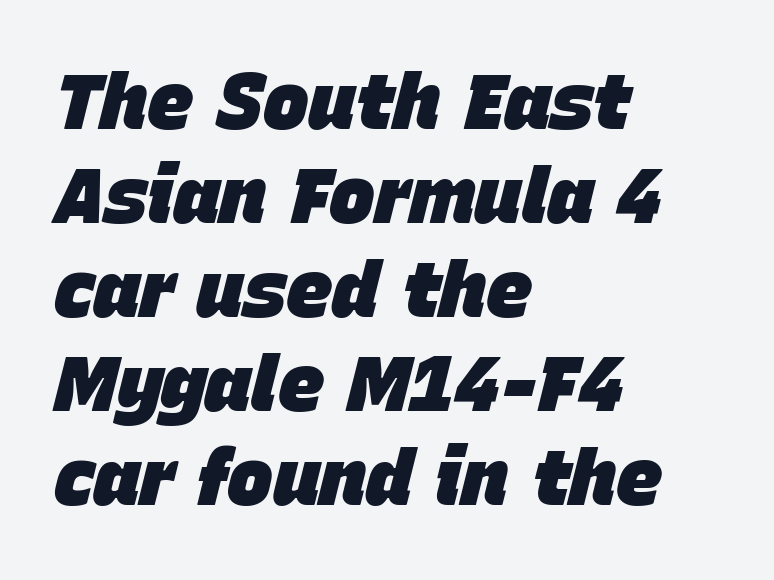
{"italic": "yes", "lean": "right", "slant_degrees": 15, "bold": "yes", "weight": "heavy", "width": "normal", "stroke_contrast": "low", "x_height": "large", "monospaced": "no", "underline": "no", "align": "left", "line_spacing_ratio": 1.22, "letter_spacing": "normal", "letter_spacing_em": 0.0, "glyph_px": 77}
